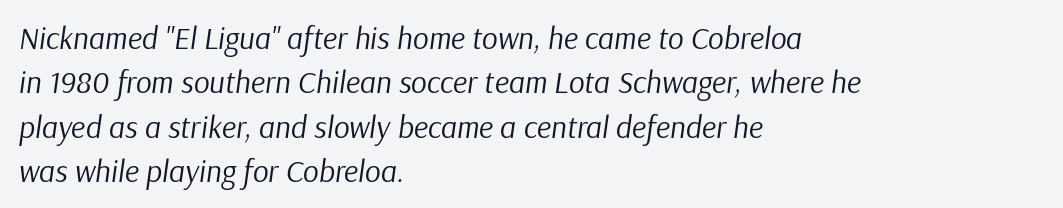
{"italic": "yes", "lean": "right", "slant_degrees": 9, "bold": "no", "weight": "regular", "width": "normal", "stroke_contrast": "low", "x_height": "medium", "monospaced": "no", "underline": "no", "align": "left", "line_spacing": "normal", "line_spacing_ratio": 1.43, "letter_spacing": "normal", "letter_spacing_em": 0.0, "glyph_px": 31}
